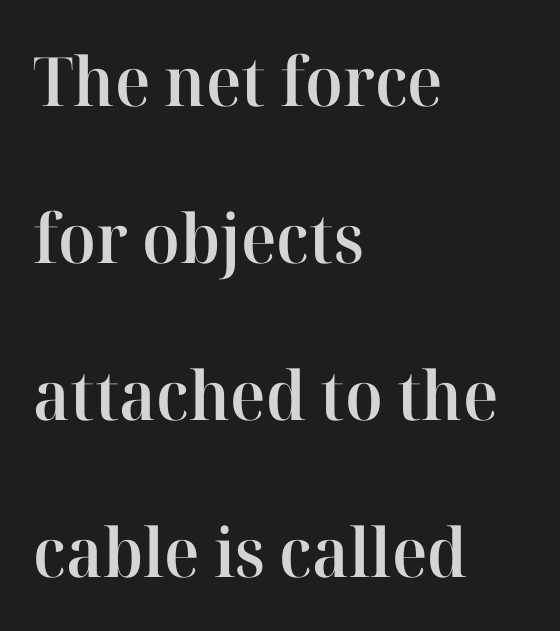
Q: Is the text bold? A: Semi-bold.
Q: Is the text italic (slanted)? A: No, it is upright.
Q: Is the typeface a serif or a sans-serif typeface? A: Serif.
Q: Is the text underlined? A: No.
Q: How is the paragraph aligned? A: Left-aligned.
Q: Is the spacing between letters normal or unusually wide? A: Normal.
Q: Is the spacing between lines tight, normal or loose? A: Loose.
Q: Width (condensed, normal, or wide)? A: Normal.
Q: Stroke contrast? A: High.
Q: x-height? A: Medium.
Q: Monospaced? A: No.
